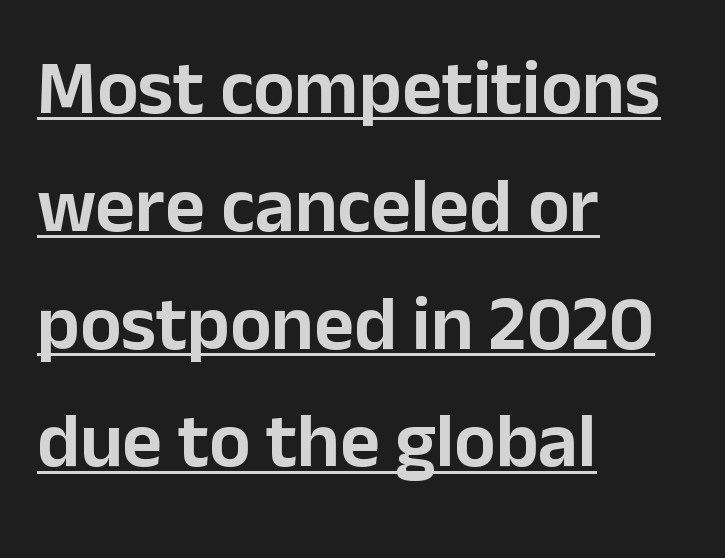
Q: Is the text italic (slanted)? A: No, it is upright.
Q: Is the typeface a serif or a sans-serif typeface? A: Sans-serif.
Q: Is the text underlined? A: Yes.
Q: How is the paragraph aligned? A: Left-aligned.
Q: Is the spacing between letters normal or unusually wide? A: Normal.
Q: Is the spacing between lines tight, normal or loose? A: Normal.
Q: Width (condensed, normal, or wide)? A: Normal.
Q: Stroke contrast? A: Low.
Q: x-height? A: Medium.
Q: Monospaced? A: No.
